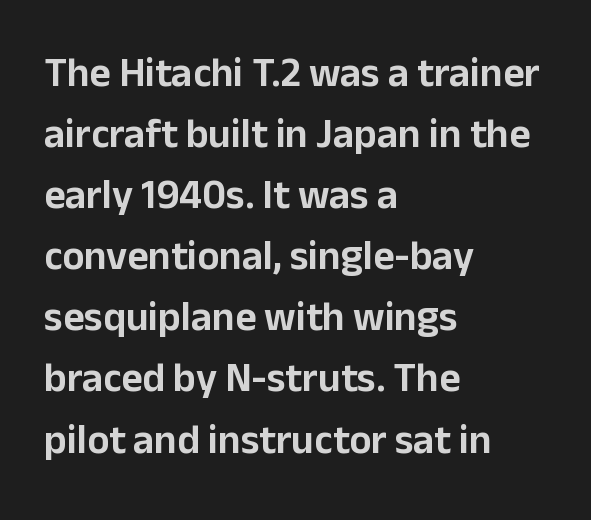
Rendered with straight, roman letterforms. Anything drawn beneath the words? Only blank space. Vertical spacing — default. The typesetter chose a ragged-right arrangement here.
